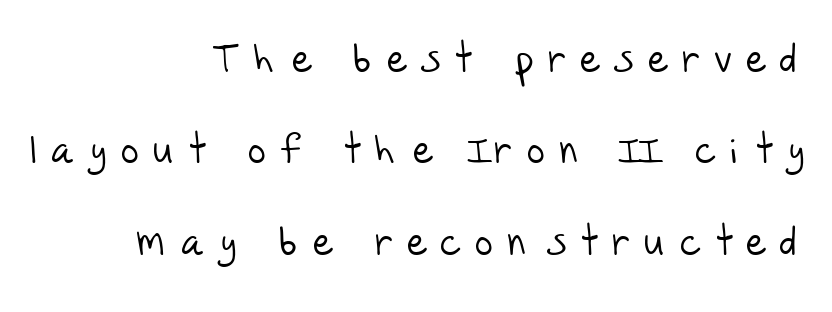
Q: Is the text bold? A: No.
Q: Is the typeface a serif or a sans-serif typeface? A: Sans-serif.
Q: Is the text underlined? A: No.
Q: How is the paragraph aligned? A: Right-aligned.
Q: Is the spacing between letters normal or unusually wide? A: Unusually wide.
Q: Is the spacing between lines tight, normal or loose? A: Loose.
Q: Width (condensed, normal, or wide)? A: Normal.
Q: Stroke contrast? A: Low.
Q: x-height? A: Large.
Q: Monospaced? A: No.
